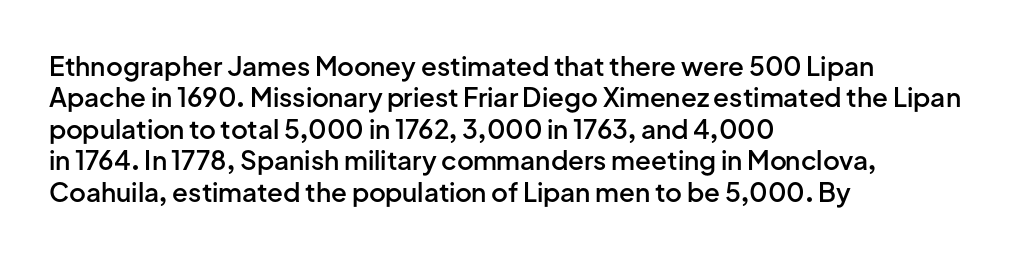
The image shows 26 px text type, upright; set left-aligned, line spacing 1.21x, normal letter spacing, not underlined.
